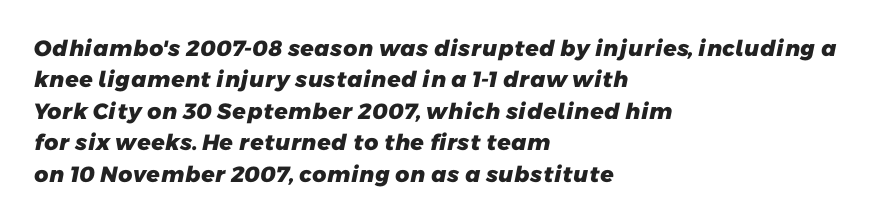
Students, this is bold: see how much ink each stroke carries. A typesetter would call this leading conventional body-copy spacing. A classic flush-left, rag-right setting is used for this passage. Does extra space separate the letters? No, they use regular spacing.
